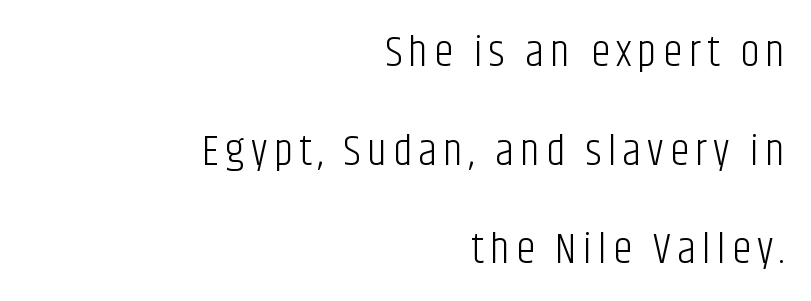
Q: Is the text bold? A: No.
Q: Is the text italic (slanted)? A: No, it is upright.
Q: Is the typeface a serif or a sans-serif typeface? A: Sans-serif.
Q: Is the text underlined? A: No.
Q: How is the paragraph aligned? A: Right-aligned.
Q: Is the spacing between lines tight, normal or loose? A: Loose.
Q: Width (condensed, normal, or wide)? A: Condensed.
Q: Stroke contrast? A: Low.
Q: x-height? A: Large.
Q: Monospaced? A: No.
